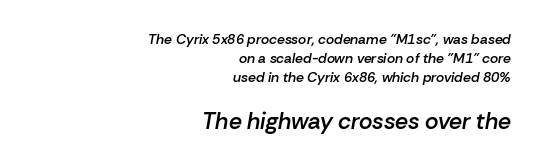
{"italic": "yes", "lean": "right", "slant_degrees": 10, "bold": "semi", "underline": "no", "align": "right", "line_spacing": "normal", "line_spacing_ratio": 1.36, "letter_spacing": "normal", "letter_spacing_em": 0.0, "larger_block": "second", "size_ratio": 1.64, "glyph_px": 23}
